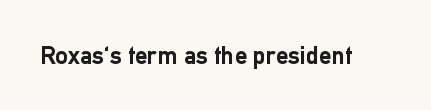
Q: Is the text bold? A: Yes.
Q: Is the text italic (slanted)? A: No, it is upright.
Q: Is the text underlined? A: No.
Q: Is the spacing between letters normal or unusually wide? A: Normal.
